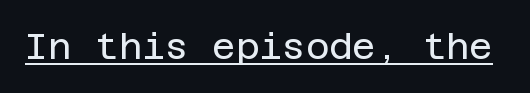
{"serif": "no", "italic": "no", "bold": "no", "weight": "regular", "width": "normal", "stroke_contrast": "low", "x_height": "large", "underline": "yes", "letter_spacing": "normal", "letter_spacing_em": 0.0, "glyph_px": 36}
